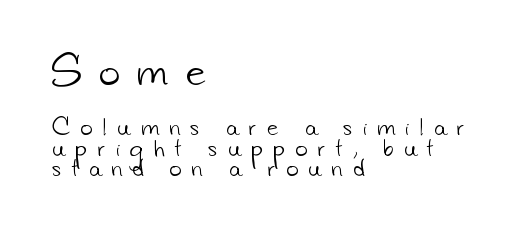
Character size in the leading block exceeds that of the trailing block. Words float on clear page, feet unadorned. The tracking reads as deliberately expanded to a designer's eye. The font is comparable to plain body text, perhaps lighter.
